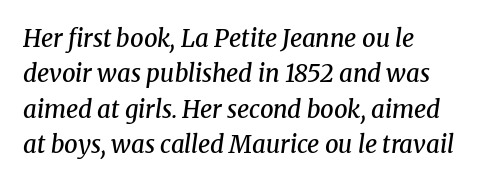
Here the glyphs are tracked normally, forming tight word shapes. The whole block is typeset with a tilt. A fair bit of extra ink — the face is semibold, not bold. Glance below the letters and you will spot only blank space. If you measured baseline to baseline, you'd find a middling distance. Is the block centered? No — it sits flush against the left margin.
